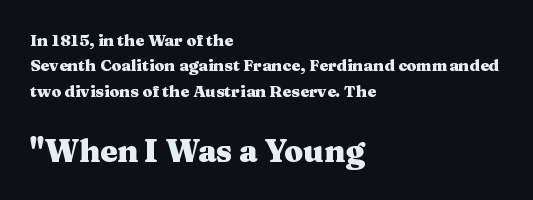
The image shows 31 px heavy, wide serif type, upright; set left-aligned, normal line spacing (1.58x), normal letter spacing, not underlined; the second (bottom) block is 1.94x larger; medium stroke contrast and a medium x-height.
